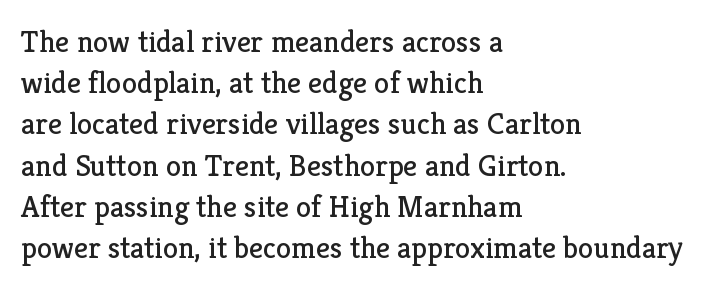
{"serif": "yes", "italic": "no", "bold": "no", "weight": "regular", "width": "normal", "stroke_contrast": "low", "x_height": "medium", "monospaced": "no", "underline": "no", "align": "left", "line_spacing": "normal", "line_spacing_ratio": 1.33, "letter_spacing": "normal", "letter_spacing_em": 0.0, "glyph_px": 31}
